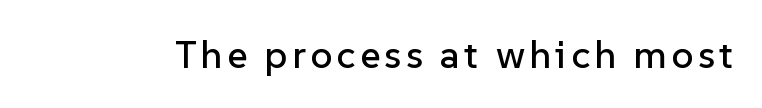
Q: Is the text italic (slanted)? A: No, it is upright.
Q: Is the typeface a serif or a sans-serif typeface? A: Sans-serif.
Q: Is the text underlined? A: No.
Q: Width (condensed, normal, or wide)? A: Normal.
Q: Stroke contrast? A: Low.
Q: x-height? A: Medium.
Q: Monospaced? A: No.
